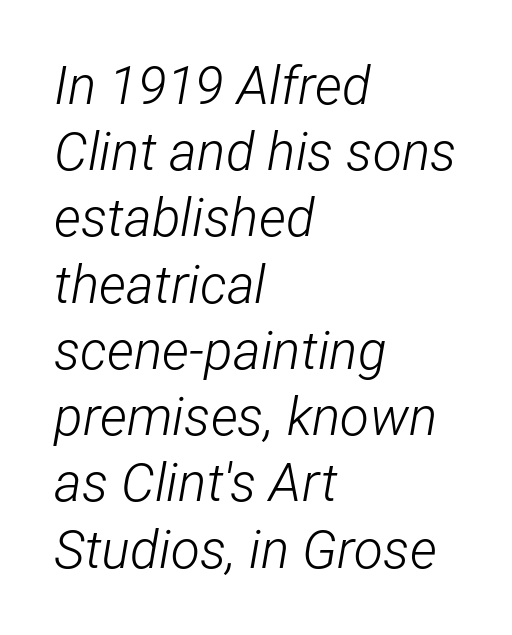
Q: Is the text bold? A: No.
Q: Is the text italic (slanted)? A: Yes, it leans right by about 12 degrees.
Q: Is the text underlined? A: No.
Q: How is the paragraph aligned? A: Left-aligned.
Q: Is the spacing between letters normal or unusually wide? A: Normal.
Q: Is the spacing between lines tight, normal or loose? A: Normal.
Q: Width (condensed, normal, or wide)? A: Condensed.
Q: Stroke contrast? A: Low.
Q: x-height? A: Medium.
Q: Monospaced? A: No.
